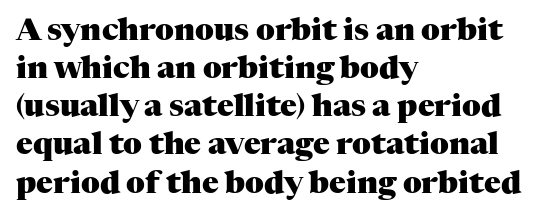
Q: Is the text bold? A: Yes.
Q: Is the text italic (slanted)? A: No, it is upright.
Q: Is the typeface a serif or a sans-serif typeface? A: Serif.
Q: Is the text underlined? A: No.
Q: How is the paragraph aligned? A: Left-aligned.
Q: Is the spacing between letters normal or unusually wide? A: Normal.
Q: Width (condensed, normal, or wide)? A: Normal.
Q: Stroke contrast? A: Medium.
Q: x-height? A: Medium.
Q: Monospaced? A: No.
